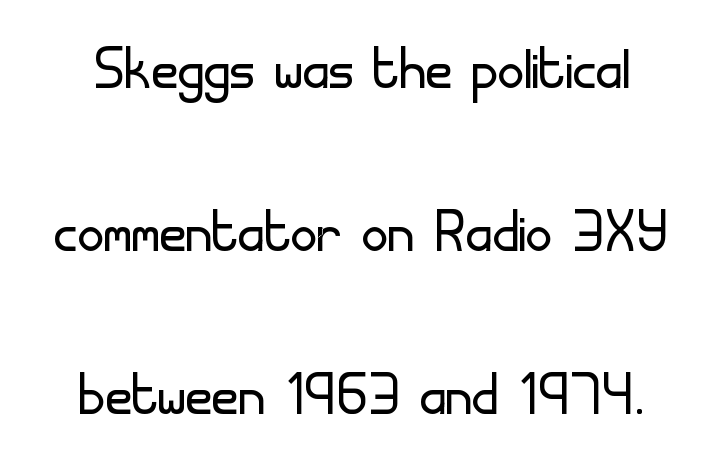
Q: Is the text bold? A: No.
Q: Is the text italic (slanted)? A: No, it is upright.
Q: Is the typeface a serif or a sans-serif typeface? A: Sans-serif.
Q: Is the text underlined? A: No.
Q: Is the spacing between letters normal or unusually wide? A: Normal.
Q: Is the spacing between lines tight, normal or loose? A: Loose.
Q: Width (condensed, normal, or wide)? A: Normal.
Q: Stroke contrast? A: Low.
Q: x-height? A: Small.
Q: Monospaced? A: No.
